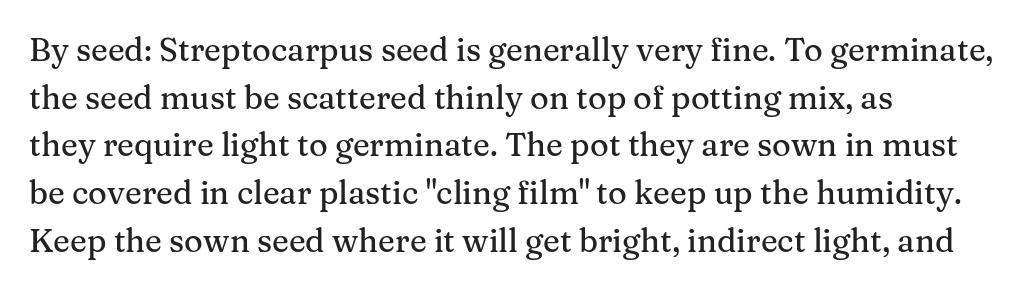
Q: Is the text italic (slanted)? A: No, it is upright.
Q: Is the typeface a serif or a sans-serif typeface? A: Serif.
Q: Is the text underlined? A: No.
Q: How is the paragraph aligned? A: Left-aligned.
Q: Is the spacing between letters normal or unusually wide? A: Normal.
Q: Is the spacing between lines tight, normal or loose? A: Normal.
Q: Width (condensed, normal, or wide)? A: Normal.
Q: Stroke contrast? A: Medium.
Q: x-height? A: Medium.
Q: Monospaced? A: No.
